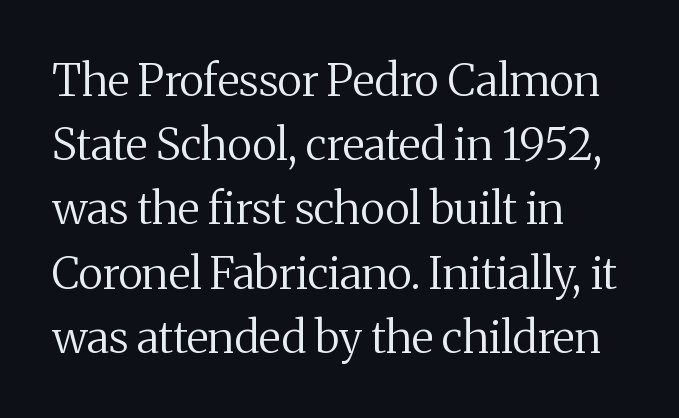
Compared with typical body copy, the letter spacing here is the same. Decoration check: the copy has no underline. The ragged edge is on the right, which tells us the setting is flush left. The block of text has a typical density, with ordinary space between rows. Stroke mass is kept to a normal reading level or below.
